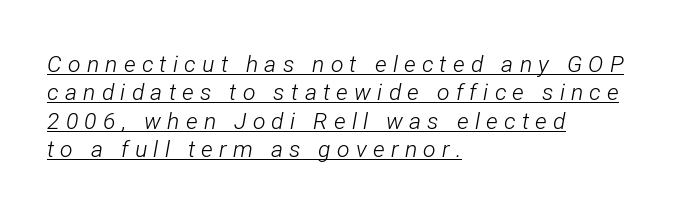
Q: Is the text bold? A: No.
Q: Is the text italic (slanted)? A: Yes, it leans right by about 12 degrees.
Q: Is the text underlined? A: Yes.
Q: How is the paragraph aligned? A: Left-aligned.
Q: Is the spacing between letters normal or unusually wide? A: Unusually wide.
